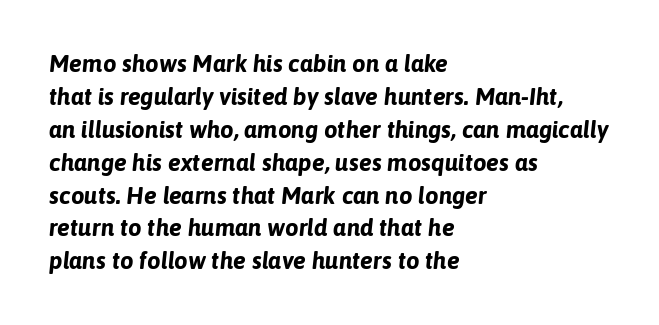
The image shows 24 px bold type, italic (leaning right); set left-aligned, normal line spacing (1.37x), normal letter spacing, not underlined.
